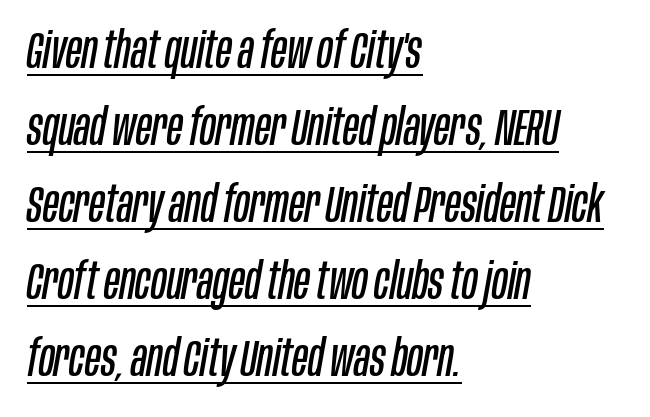
The image shows 51 px regular-weight, condensed type, italic (leaning right); set left-aligned, normal line spacing (1.51x), normal letter spacing, underlined; low stroke contrast and a large x-height.
